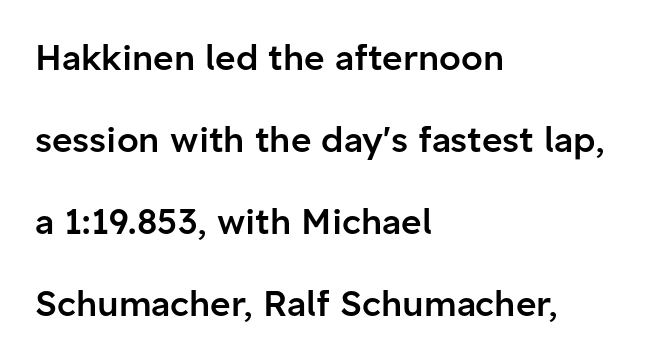
{"serif": "no", "italic": "no", "bold": "semi", "weight": "semibold", "width": "normal", "stroke_contrast": "low", "x_height": "medium", "monospaced": "no", "underline": "no", "align": "left", "line_spacing": "loose", "line_spacing_ratio": 2.34, "letter_spacing": "normal", "letter_spacing_em": 0.0, "glyph_px": 35}
